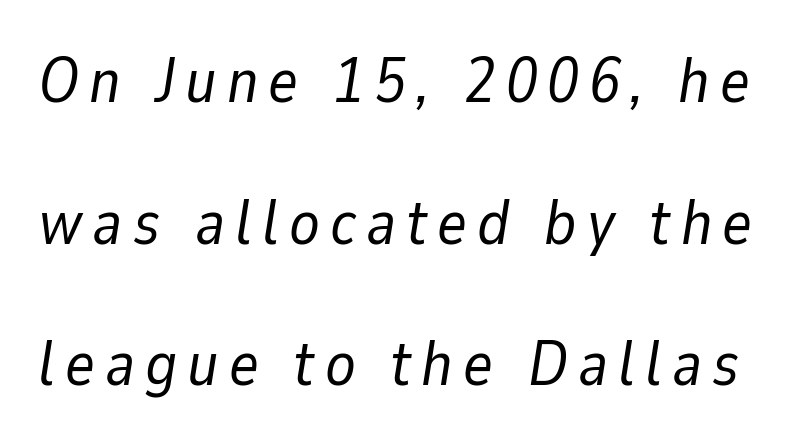
Underline: absent. The strokes carry an ordinary text weight at most. Observe the lean: these are italic letterforms. Proportional: the letters do not fall into vertical columns. Loosely led — the rows are spread out.
